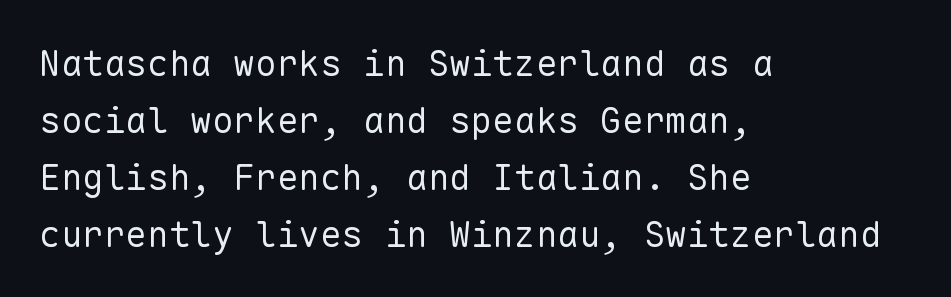
Rendered with straight, roman letterforms. Weight class: somewhere from thin through regular. The designer went with a sans here, leaving each stem footless. All the whitespace from short lines collects on the right. Any mark beneath the type? The region is blank.
